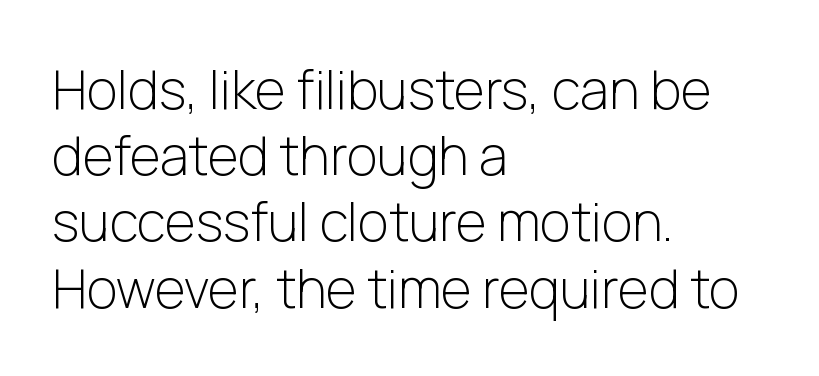
The image shows 53 px light sans-serif type, upright; set left-aligned, normal line spacing (1.25x), normal letter spacing, not underlined; low stroke contrast and a medium x-height.
